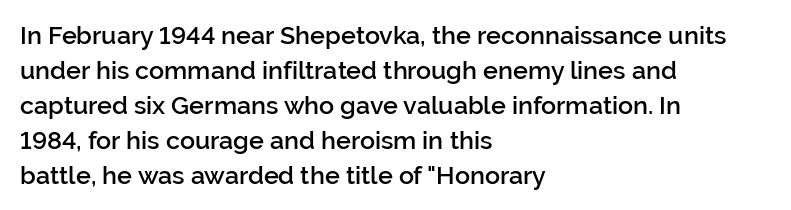
{"italic": "no", "bold": "semi", "underline": "no", "align": "left", "line_spacing": "normal", "line_spacing_ratio": 1.4, "letter_spacing": "normal", "letter_spacing_em": 0.0, "glyph_px": 25}
